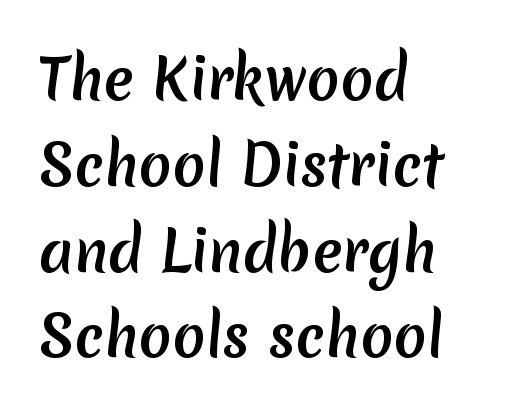
The image shows 55 px sans-serif type; set left-aligned, normal line spacing (1.56x), normal letter spacing, not underlined; medium stroke contrast and a medium x-height.
